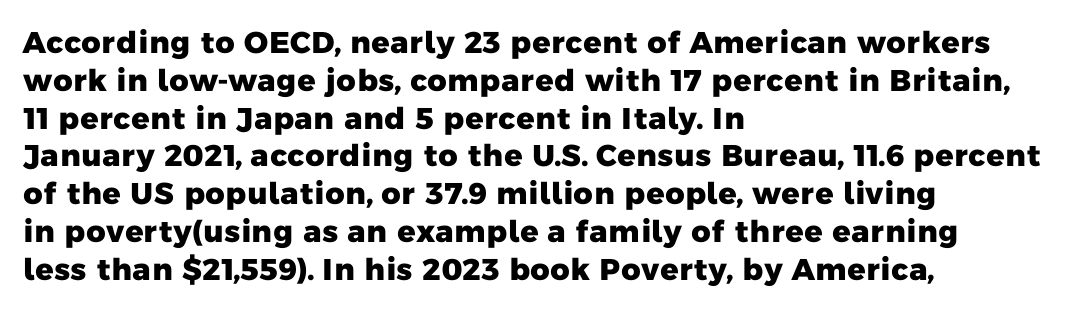
The image shows 30 px heavy sans-serif type; set left-aligned, normal line spacing (1.26x), normal letter spacing, not underlined; low stroke contrast and a medium x-height.
